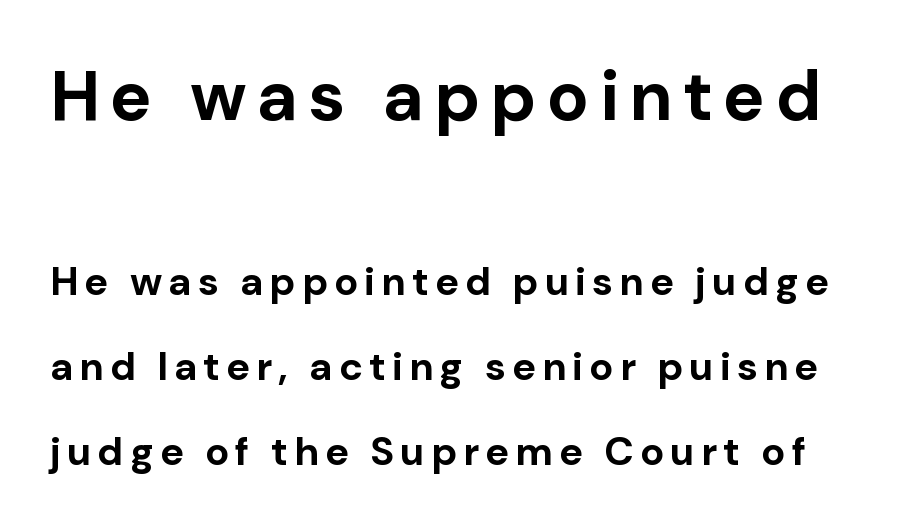
The image shows 70 px bold sans-serif type, upright; set loose line spacing (2.13x), not underlined; the first (top) block is 1.75x larger; low stroke contrast and a medium x-height.
